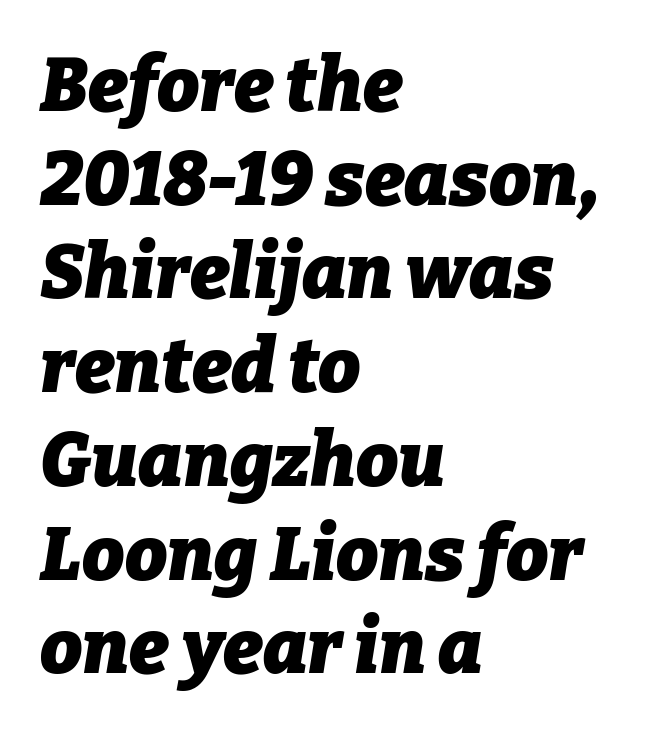
Slant detected: the letters are inclined. Left-aligned paragraph, ragged on the right. Typesetter's note: full bold, strokes at maximum text heaviness. The rendering uses natural spacing where letterforms have individual widths. Between one letter and the next there's only the usual sliver of space.
